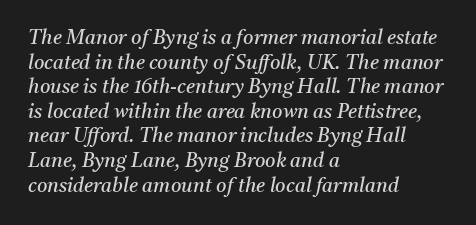
A clean baseline with only descenders dipping below it. The rendering keeps characters at their native spacing. Every character sits at an angle, as italics do. The typesetting does not lean heavy: it is not bold.
